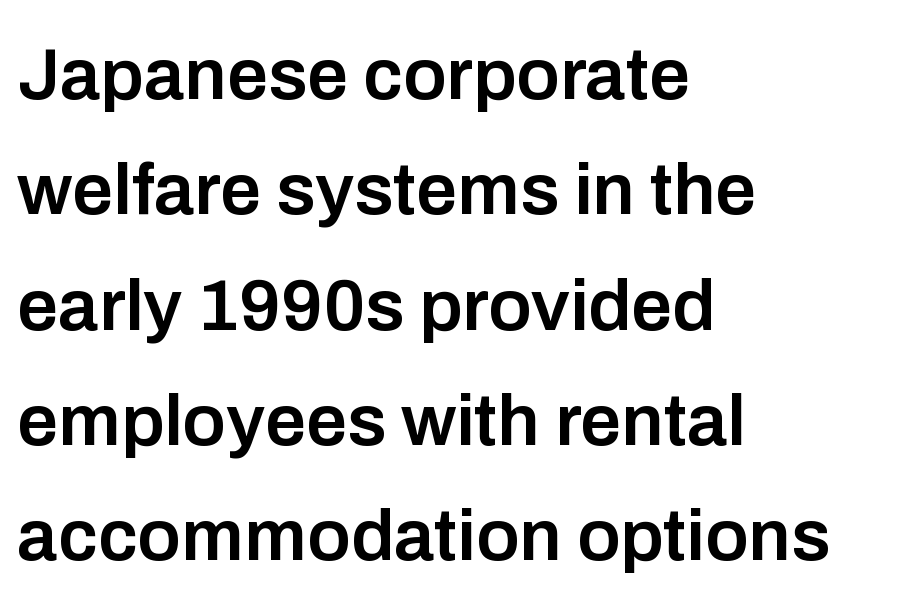
The image shows 73 px semibold sans-serif type, upright; set left-aligned, normal line spacing (1.58x), normal letter spacing, not underlined; low stroke contrast and a medium x-height.
